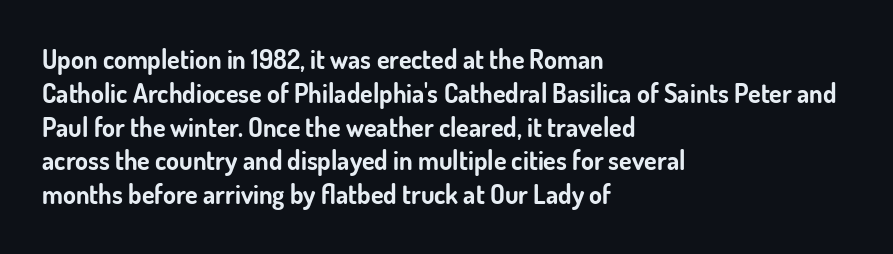
The image shows 26 px bold type, upright; set left-aligned, normal line spacing (1.3x), normal letter spacing, not underlined.
